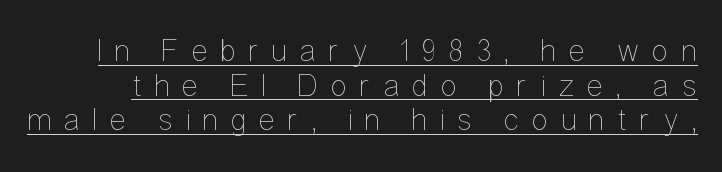
Like a heading marked for emphasis, these lines bear an underscore. This block would grow much taller if given ordinary leading; it's compressed now. Someone cranked the tracking dial way up on this one. The typography opts for an upright posture over an oblique one. Stem width sits at or under what a default text font uses. The rendering uses natural spacing where letterforms have individual widths.
